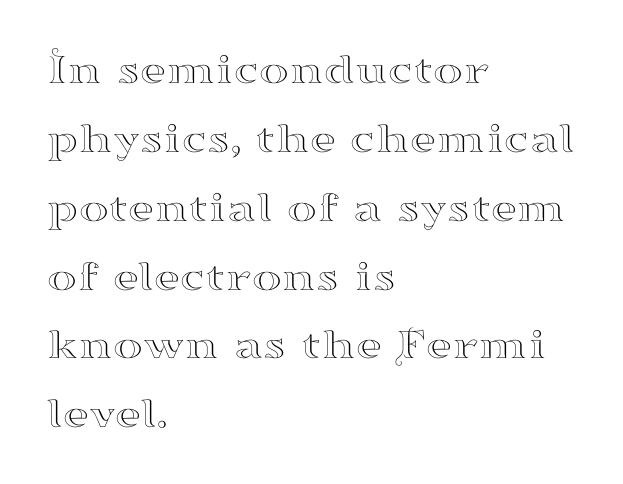
{"serif": "yes", "italic": "no", "width": "wide", "stroke_contrast": "high", "x_height": "small", "monospaced": "no", "underline": "no", "align": "left", "line_spacing": "normal", "line_spacing_ratio": 1.53, "letter_spacing": "normal", "letter_spacing_em": 0.0, "glyph_px": 45}
